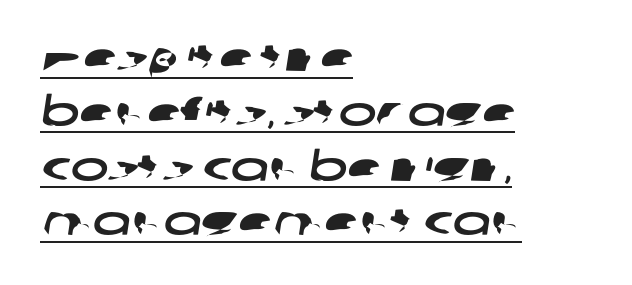
{"serif": "no", "width": "wide", "stroke_contrast": "low", "x_height": "medium", "monospaced": "no", "underline": "yes", "align": "left", "line_spacing": "normal", "line_spacing_ratio": 1.37, "letter_spacing": "normal", "letter_spacing_em": 0.0, "glyph_px": 40}
